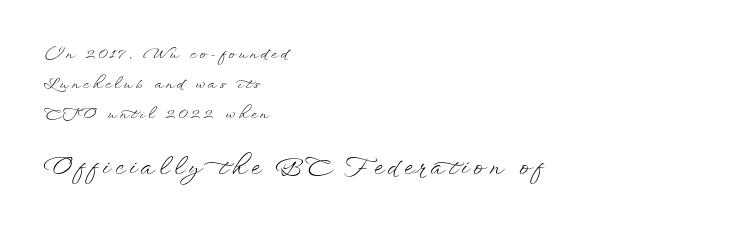
You could fit nearly another row in the gap between these rows. Bigger letters appear in the bottom chunk; the top chunk is reduced. This sample is left-justified, so line endings fall wherever the words run out. Letters rest on an invisible, unmarked baseline. Stroke thickness stays within the range of a standard reading face or lighter.
